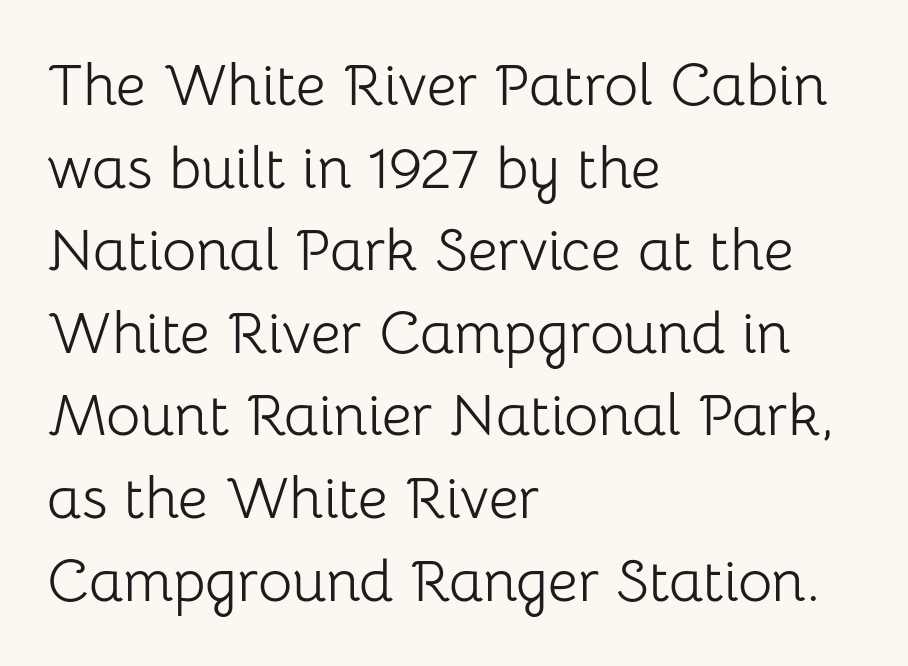
The image shows 59 px light sans-serif type, upright; set left-aligned, normal line spacing (1.4x), normal letter spacing, not underlined; low stroke contrast and a medium x-height.
